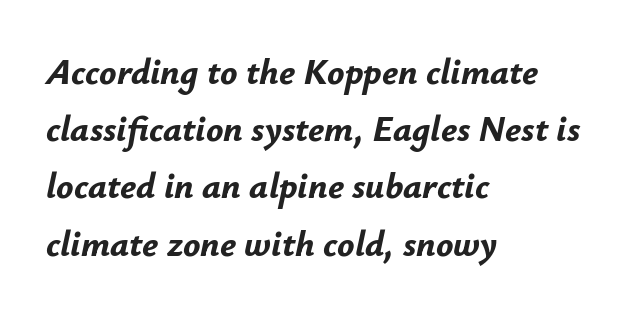
Q: Is the text bold? A: Yes.
Q: Is the text italic (slanted)? A: Yes, it leans right by about 12 degrees.
Q: Is the text underlined? A: No.
Q: How is the paragraph aligned? A: Left-aligned.
Q: Is the spacing between letters normal or unusually wide? A: Normal.
Q: Is the spacing between lines tight, normal or loose? A: Normal.
Q: Width (condensed, normal, or wide)? A: Normal.
Q: Stroke contrast? A: Low.
Q: x-height? A: Small.
Q: Monospaced? A: No.
